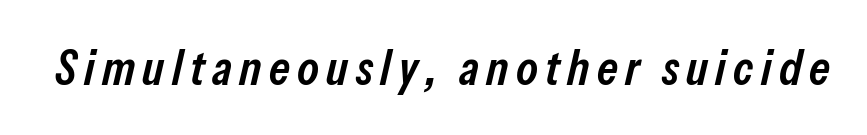
Q: Is the text bold? A: Semi-bold.
Q: Is the text italic (slanted)? A: Yes, it leans right by about 13 degrees.
Q: Is the text underlined? A: No.
Q: Width (condensed, normal, or wide)? A: Condensed.
Q: Stroke contrast? A: Low.
Q: x-height? A: Medium.
Q: Monospaced? A: No.
